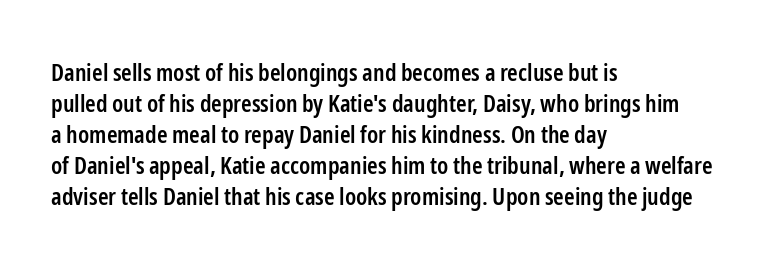
Q: Is the text bold? A: Semi-bold.
Q: Is the text italic (slanted)? A: No, it is upright.
Q: Is the text underlined? A: No.
Q: How is the paragraph aligned? A: Left-aligned.
Q: Is the spacing between letters normal or unusually wide? A: Normal.
Q: Is the spacing between lines tight, normal or loose? A: Normal.
